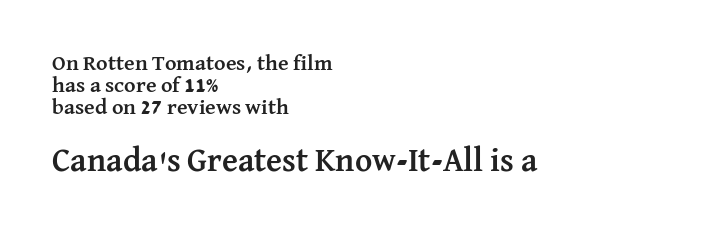
The image shows 33 px semibold serif type, upright; set left-aligned, tight line spacing (1.01x), normal letter spacing, not underlined; the second (bottom) block is 1.5x larger; medium stroke contrast and a medium x-height.
